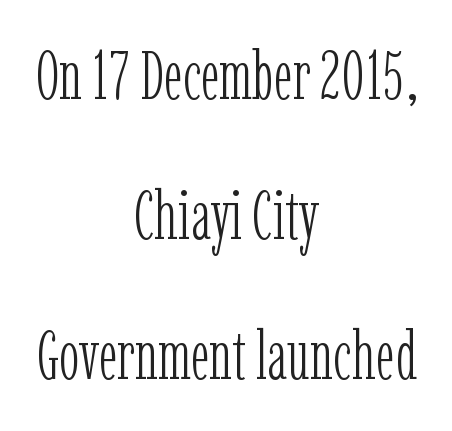
{"serif": "yes", "italic": "no", "bold": "no", "weight": "light", "width": "condensed", "stroke_contrast": "low", "x_height": "medium", "monospaced": "no", "underline": "no", "align": "center", "line_spacing": "loose", "line_spacing_ratio": 2.06, "letter_spacing": "normal", "letter_spacing_em": 0.0, "glyph_px": 68}
